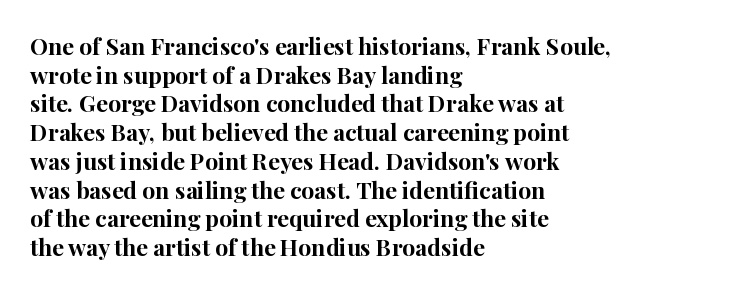
Q: Is the text bold? A: Yes.
Q: Is the text italic (slanted)? A: No, it is upright.
Q: Is the text underlined? A: No.
Q: How is the paragraph aligned? A: Left-aligned.
Q: Is the spacing between letters normal or unusually wide? A: Normal.
Q: Is the spacing between lines tight, normal or loose? A: Normal.
